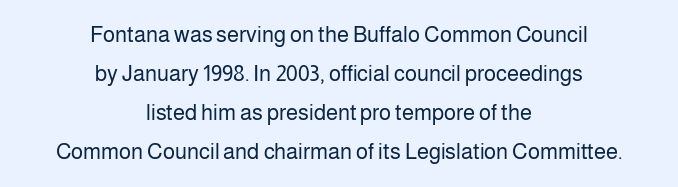
{"italic": "no", "bold": "no", "underline": "no", "align": "center", "line_spacing_ratio": 1.78, "letter_spacing": "normal", "letter_spacing_em": 0.0, "glyph_px": 22}
